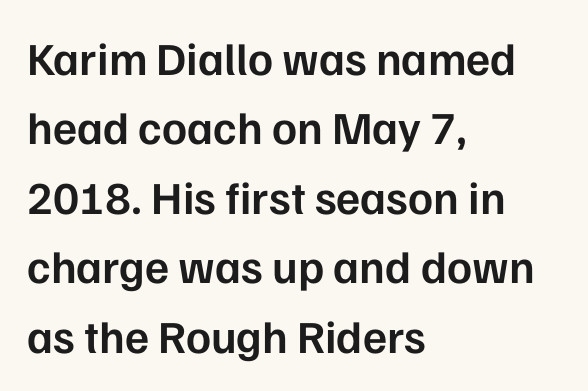
Grotesque or geometric, the face here clearly has no serifs. Glyph-to-glyph distance matches everyday printed text. This sample has the flowing, uneven cadence of proportional lettering. Descender tails drop into unmarked territory.
